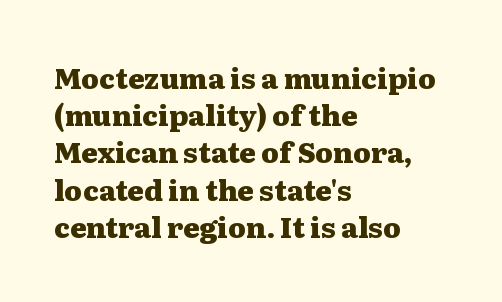
The image shows 28 px heavy, wide serif type, upright; set left-aligned, normal line spacing (1.33x), normal letter spacing, not underlined; medium stroke contrast and a medium x-height.
